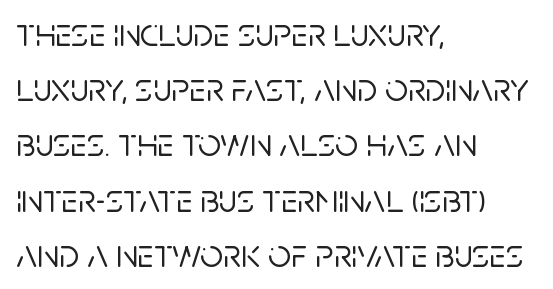
Tracking value appears to be zero — textbook default spacing. Anything drawn beneath the words? Only blank space. Horizontal bands of white between lines are of average thickness. Vertical strokes here are truly vertical. Do the characters align in a grid? No, the font is proportional.
